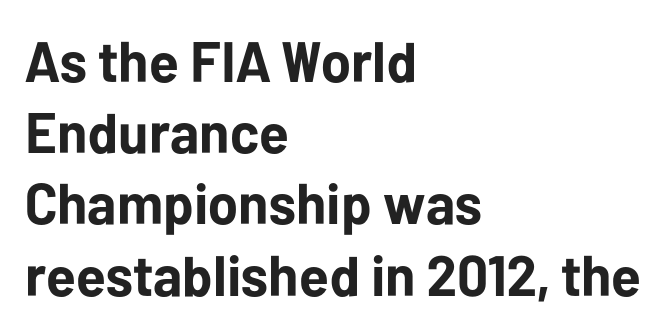
Q: Is the text bold? A: Yes.
Q: Is the text italic (slanted)? A: No, it is upright.
Q: Is the typeface a serif or a sans-serif typeface? A: Sans-serif.
Q: Is the text underlined? A: No.
Q: How is the paragraph aligned? A: Left-aligned.
Q: Is the spacing between letters normal or unusually wide? A: Normal.
Q: Is the spacing between lines tight, normal or loose? A: Normal.
Q: Width (condensed, normal, or wide)? A: Normal.
Q: Stroke contrast? A: Low.
Q: x-height? A: Medium.
Q: Monospaced? A: No.
